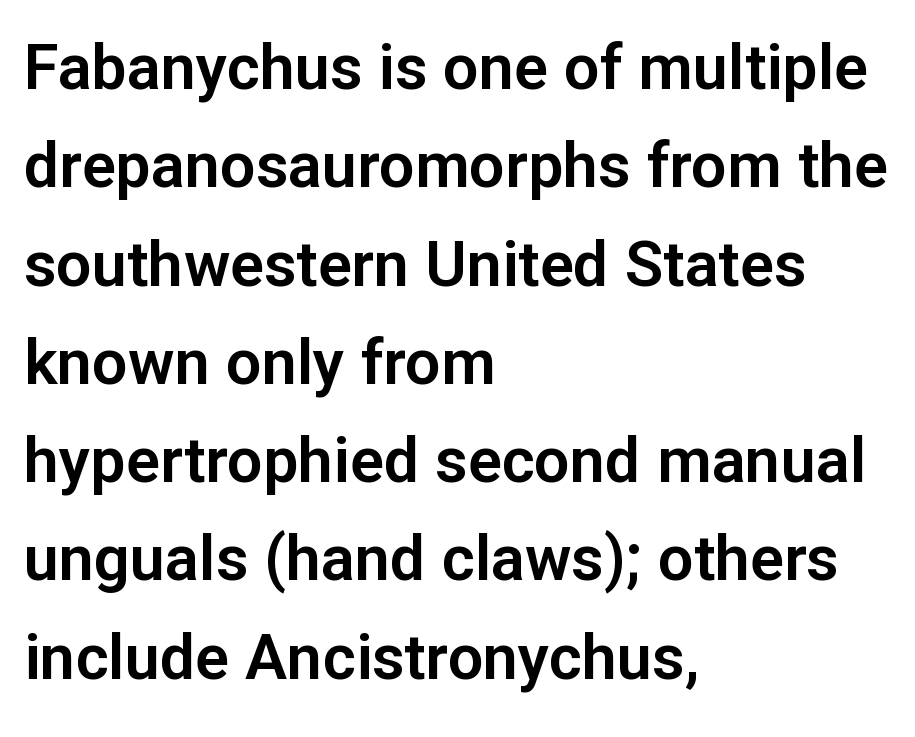
The image shows 63 px sans-serif type, upright; set left-aligned, normal line spacing (1.56x), normal letter spacing, not underlined; low stroke contrast and a medium x-height.
